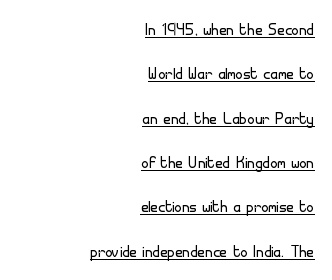
Q: Is the text bold? A: No.
Q: Is the text italic (slanted)? A: No, it is upright.
Q: Is the text underlined? A: Yes.
Q: How is the paragraph aligned? A: Right-aligned.
Q: Is the spacing between letters normal or unusually wide? A: Normal.
Q: Is the spacing between lines tight, normal or loose? A: Loose.
